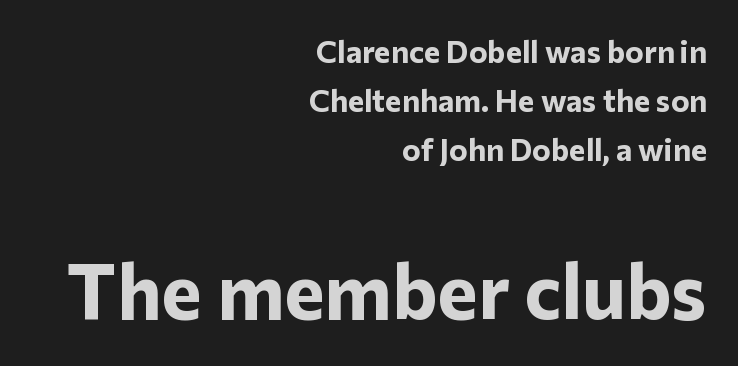
The image shows 77 px bold sans-serif type, upright; set right-aligned, normal line spacing (1.58x), normal letter spacing, not underlined; the second (bottom) block is 2.48x larger; low stroke contrast and a medium x-height.
